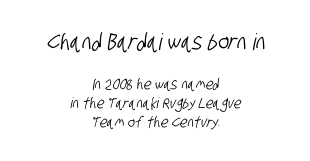
The image shows 23 px text type; set centered, normal line spacing (1.26x), normal letter spacing, not underlined; the first (top) block is 1.53x larger.
